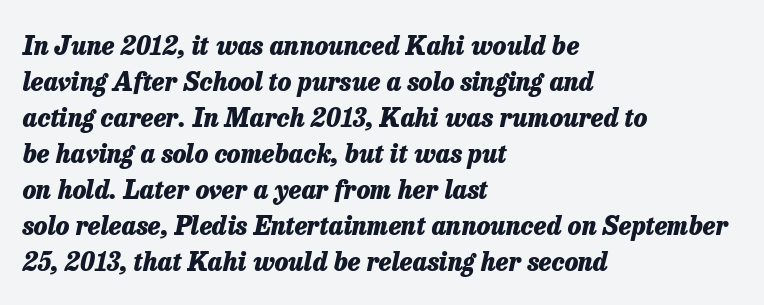
The image shows 25 px bold type, italic (leaning right); set left-aligned, normal line spacing (1.44x), normal letter spacing, not underlined.
